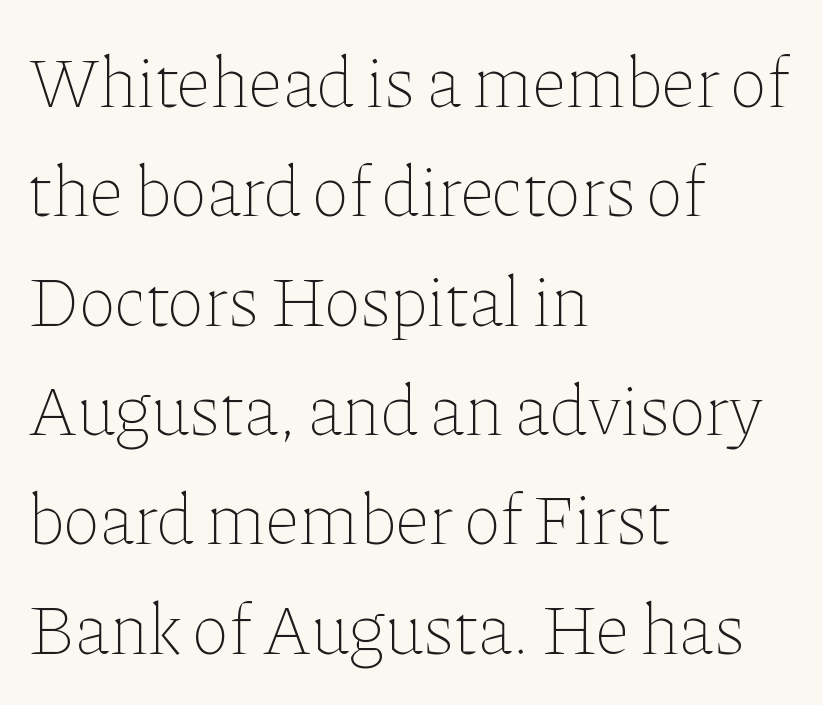
Q: Is the text bold? A: No.
Q: Is the text italic (slanted)? A: No, it is upright.
Q: Is the text underlined? A: No.
Q: How is the paragraph aligned? A: Left-aligned.
Q: Is the spacing between letters normal or unusually wide? A: Normal.
Q: Is the spacing between lines tight, normal or loose? A: Normal.
Q: Width (condensed, normal, or wide)? A: Normal.
Q: Stroke contrast? A: Low.
Q: x-height? A: Medium.
Q: Monospaced? A: No.
